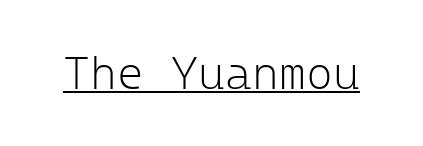
{"serif": "no", "italic": "no", "bold": "no", "weight": "light", "width": "normal", "stroke_contrast": "low", "x_height": "medium", "monospaced": "yes", "underline": "yes", "letter_spacing": "normal", "letter_spacing_em": 0.0, "glyph_px": 46}
